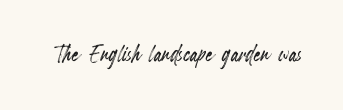
The image shows 29 px condensed type; set normal letter spacing, not underlined; a small x-height.
